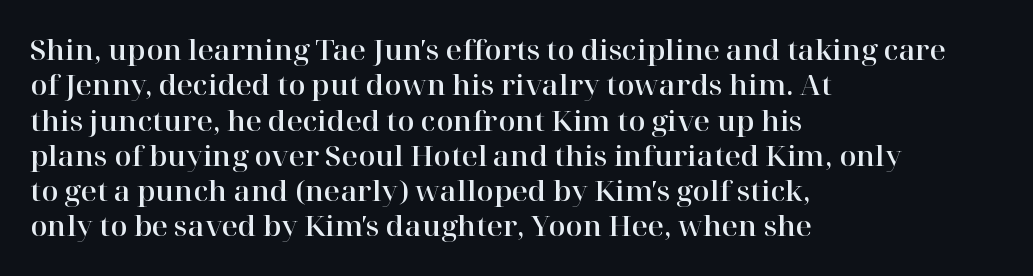
{"serif": "yes", "italic": "no", "width": "normal", "stroke_contrast": "high", "x_height": "medium", "monospaced": "no", "underline": "no", "align": "left", "line_spacing": "normal", "line_spacing_ratio": 1.26, "letter_spacing": "normal", "letter_spacing_em": 0.0, "glyph_px": 28}
